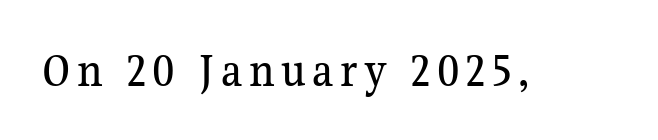
Q: Is the text italic (slanted)? A: No, it is upright.
Q: Is the typeface a serif or a sans-serif typeface? A: Serif.
Q: Is the text underlined? A: No.
Q: Width (condensed, normal, or wide)? A: Normal.
Q: Stroke contrast? A: Medium.
Q: x-height? A: Medium.
Q: Monospaced? A: No.
